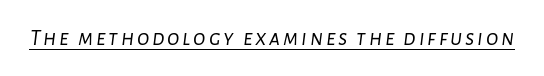
The glyphs look as if they've been sheared to an angle. These characters rest on top of a visible drawn line. No extra ink here — the face is not bold.
